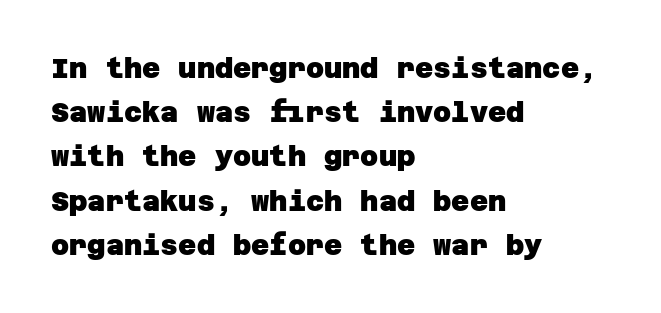
{"serif": "no", "bold": "yes", "weight": "heavy", "width": "normal", "stroke_contrast": "low", "x_height": "large", "underline": "no", "align": "left", "line_spacing": "normal", "line_spacing_ratio": 1.58, "letter_spacing": "normal", "letter_spacing_em": 0.0, "glyph_px": 28}
